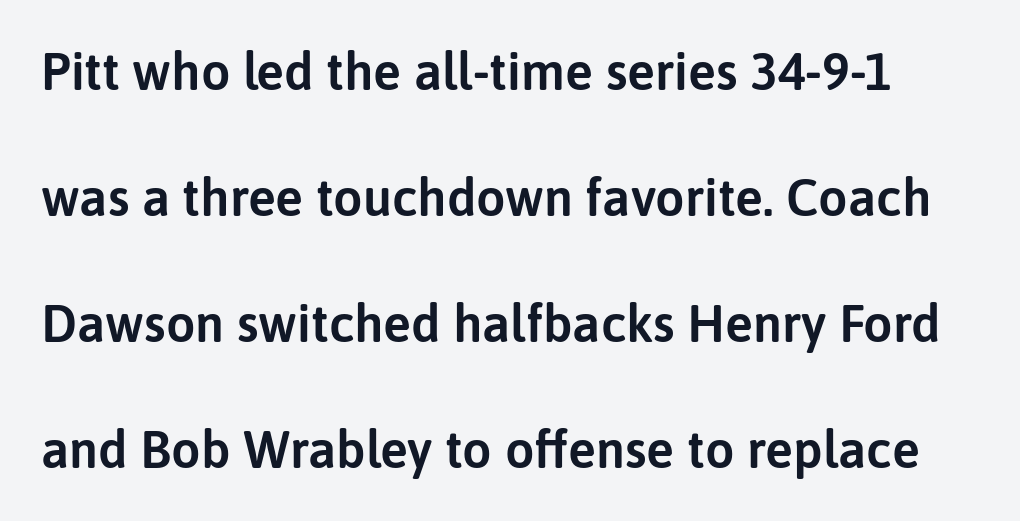
Q: Is the text italic (slanted)? A: No, it is upright.
Q: Is the typeface a serif or a sans-serif typeface? A: Sans-serif.
Q: Is the text underlined? A: No.
Q: Is the spacing between letters normal or unusually wide? A: Normal.
Q: Is the spacing between lines tight, normal or loose? A: Loose.
Q: Width (condensed, normal, or wide)? A: Normal.
Q: Stroke contrast? A: Low.
Q: x-height? A: Medium.
Q: Monospaced? A: No.
